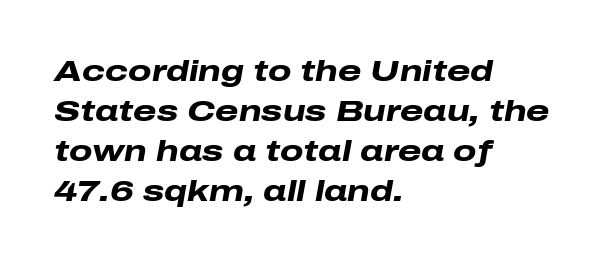
{"italic": "yes", "lean": "right", "slant_degrees": 10, "bold": "yes", "weight": "heavy", "width": "wide", "stroke_contrast": "low", "x_height": "medium", "monospaced": "no", "underline": "no", "align": "left", "line_spacing": "normal", "line_spacing_ratio": 1.33, "letter_spacing": "normal", "letter_spacing_em": 0.0, "glyph_px": 30}
